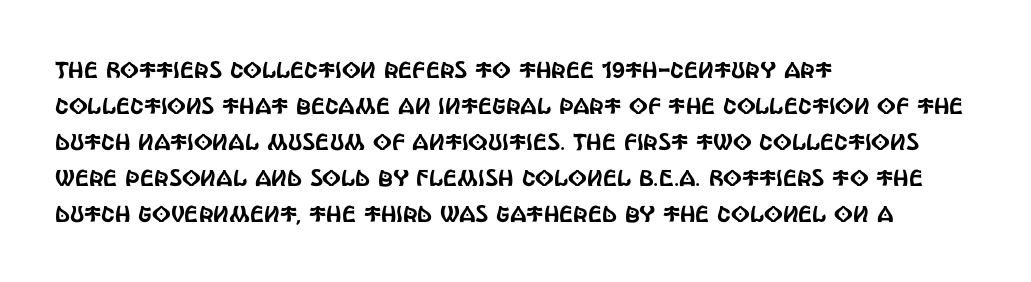
The image shows 23 px text type, upright; set left-aligned, normal line spacing (1.56x), normal letter spacing, not underlined.
